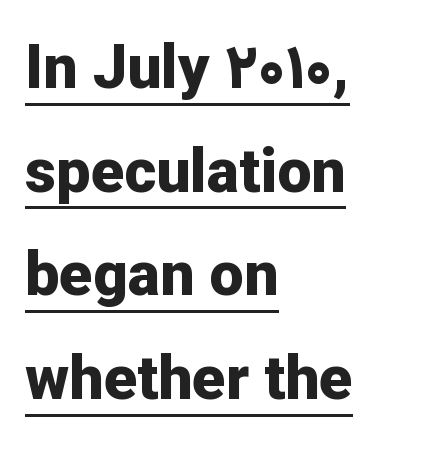
Q: Is the text bold? A: Yes.
Q: Is the text italic (slanted)? A: No, it is upright.
Q: Is the typeface a serif or a sans-serif typeface? A: Sans-serif.
Q: Is the text underlined? A: Yes.
Q: How is the paragraph aligned? A: Left-aligned.
Q: Is the spacing between letters normal or unusually wide? A: Normal.
Q: Is the spacing between lines tight, normal or loose? A: Normal.
Q: Width (condensed, normal, or wide)? A: Normal.
Q: Stroke contrast? A: Low.
Q: x-height? A: Medium.
Q: Monospaced? A: No.
